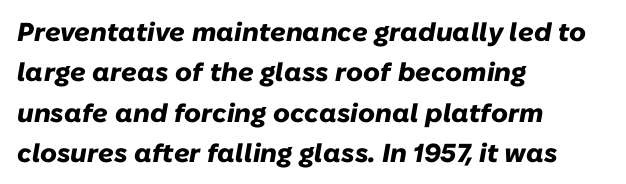
Q: Is the text bold? A: Yes.
Q: Is the text italic (slanted)? A: Yes, it leans right by about 10 degrees.
Q: Is the text underlined? A: No.
Q: How is the paragraph aligned? A: Left-aligned.
Q: Is the spacing between letters normal or unusually wide? A: Normal.
Q: Is the spacing between lines tight, normal or loose? A: Normal.
